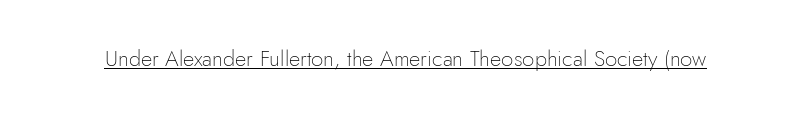
The image shows 22 px text type, upright; set normal letter spacing, underlined.
